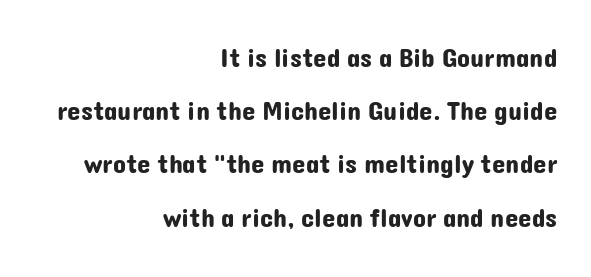
Q: Is the text italic (slanted)? A: No, it is upright.
Q: Is the text underlined? A: No.
Q: How is the paragraph aligned? A: Right-aligned.
Q: Is the spacing between letters normal or unusually wide? A: Normal.
Q: Is the spacing between lines tight, normal or loose? A: Loose.
